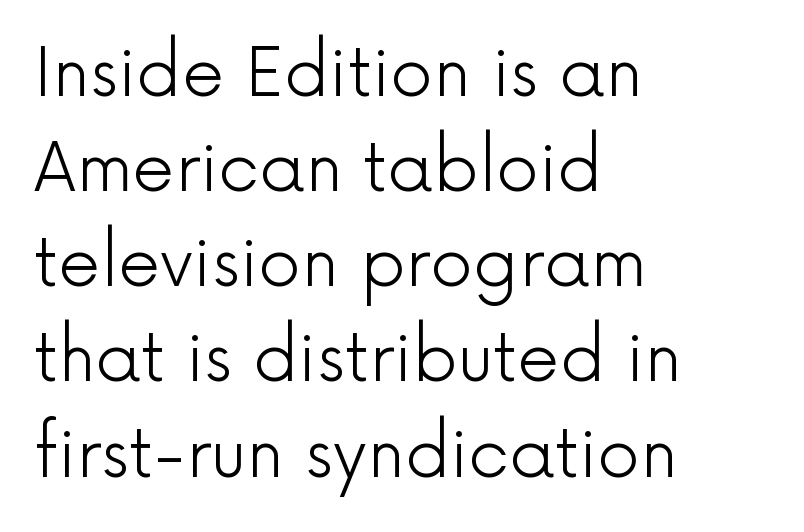
{"serif": "no", "italic": "no", "bold": "no", "weight": "light", "width": "normal", "x_height": "medium", "monospaced": "no", "underline": "no", "align": "left", "line_spacing": "normal", "line_spacing_ratio": 1.42, "letter_spacing": "normal", "letter_spacing_em": 0.0, "glyph_px": 67}
